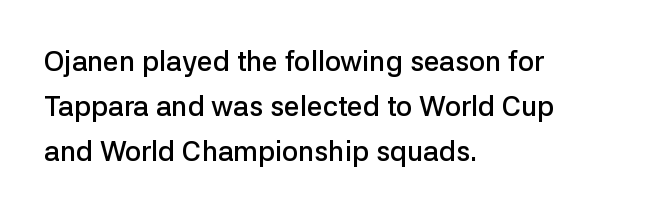
Visually the block forms a straight wall on the left and a jagged coastline on the right. A clean baseline with only descenders dipping below it. Moderately thickened strokes mark this as semibold type. Letter spacing: default. Font category for this specimen: sans-serif. Ordinary non-slanted type is in use.
